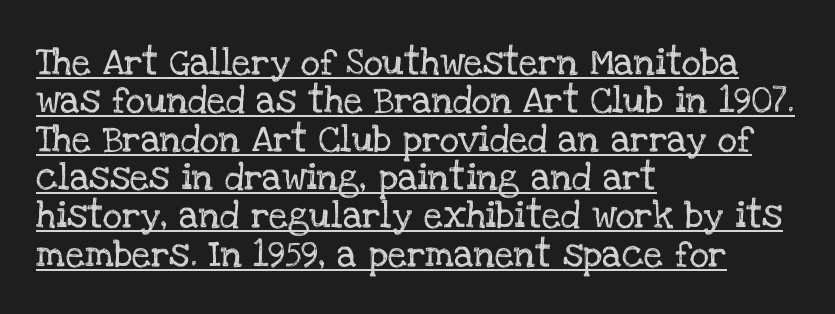
Q: Is the text italic (slanted)? A: No, it is upright.
Q: Is the text underlined? A: Yes.
Q: How is the paragraph aligned? A: Left-aligned.
Q: Is the spacing between letters normal or unusually wide? A: Normal.
Q: Is the spacing between lines tight, normal or loose? A: Normal.
